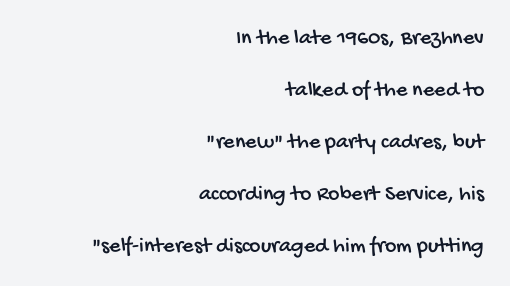
The image shows 22 px text type; set right-aligned, loose line spacing (2.36x), normal letter spacing, not underlined.
